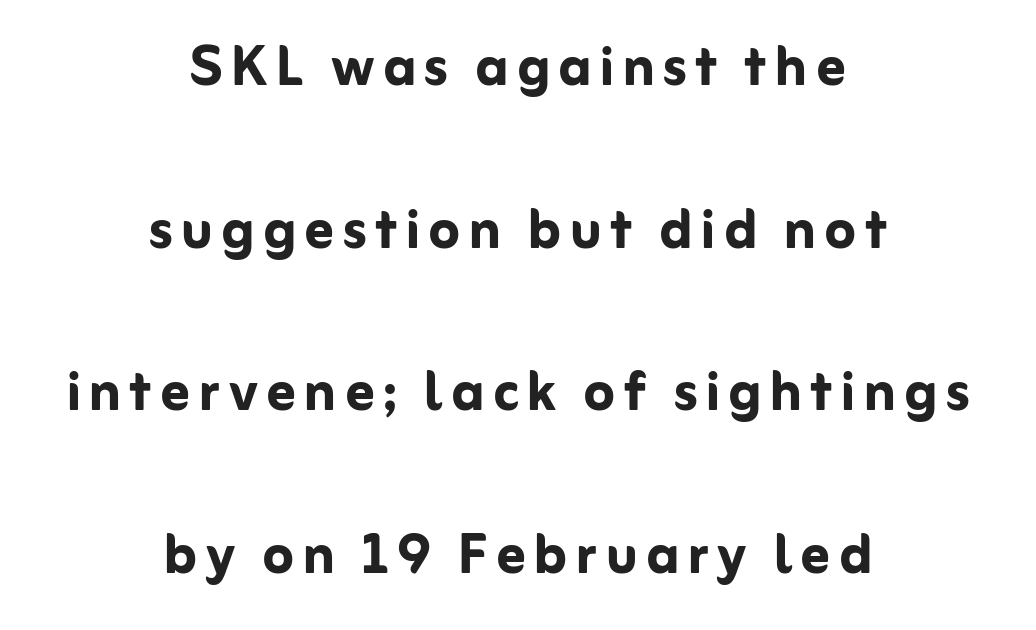
{"serif": "no", "italic": "no", "bold": "yes", "weight": "semibold", "width": "normal", "stroke_contrast": "low", "x_height": "medium", "monospaced": "no", "underline": "no", "align": "center", "line_spacing": "loose", "line_spacing_ratio": 2.29, "glyph_px": 71}
